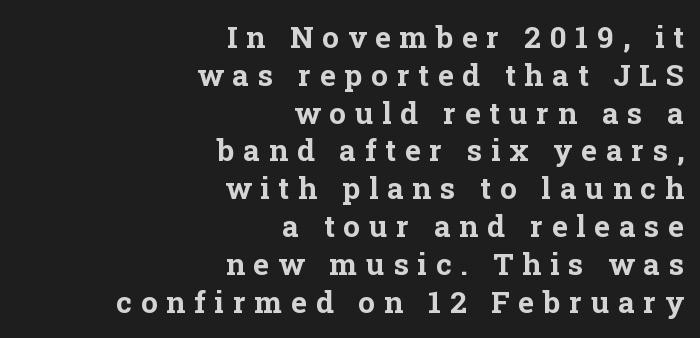
{"serif": "yes", "italic": "no", "bold": "yes", "weight": "bold", "width": "normal", "stroke_contrast": "low", "x_height": "medium", "monospaced": "no", "underline": "no", "align": "right", "line_spacing": "normal", "line_spacing_ratio": 1.26, "letter_spacing": "wide", "letter_spacing_em": 0.29, "glyph_px": 30}
